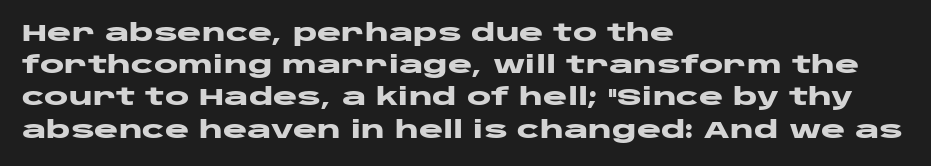
Q: Is the text bold? A: Yes.
Q: Is the text italic (slanted)? A: No, it is upright.
Q: Is the text underlined? A: No.
Q: How is the paragraph aligned? A: Left-aligned.
Q: Is the spacing between letters normal or unusually wide? A: Normal.
Q: Is the spacing between lines tight, normal or loose? A: Normal.
